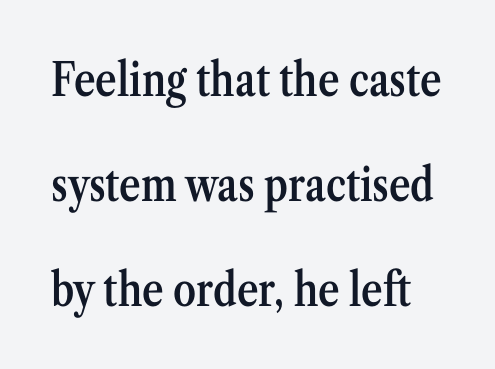
Q: Is the text bold? A: Semi-bold.
Q: Is the text italic (slanted)? A: No, it is upright.
Q: Is the typeface a serif or a sans-serif typeface? A: Serif.
Q: Is the text underlined? A: No.
Q: Is the spacing between letters normal or unusually wide? A: Normal.
Q: Is the spacing between lines tight, normal or loose? A: Loose.
Q: Width (condensed, normal, or wide)? A: Condensed.
Q: Stroke contrast? A: Medium.
Q: x-height? A: Medium.
Q: Monospaced? A: No.
